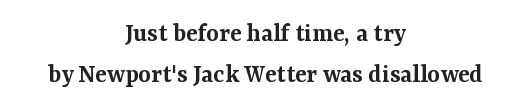
{"italic": "no", "bold": "semi", "underline": "no", "align": "center", "line_spacing": "normal", "line_spacing_ratio": 1.52, "letter_spacing": "normal", "letter_spacing_em": 0.0, "glyph_px": 27}
